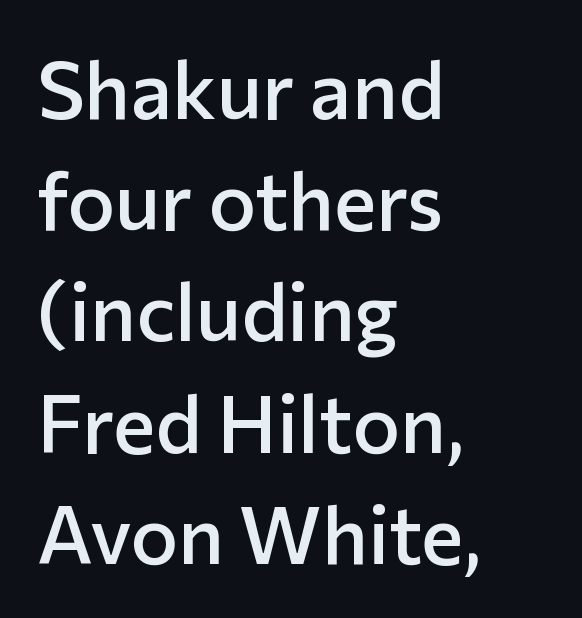
What stands out about the letter spacing? Nothing — it is the standard amount. Evenly set lines give the paragraph a standard silhouette. The paragraph shown leans on its left margin. Check where the strokes stop: nothing finishes them off — pure sans.
